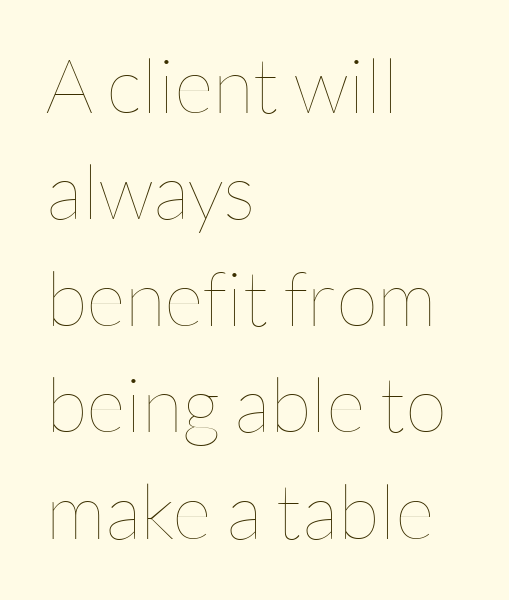
A classic flush-left, rag-right setting is used for this passage. The foot of each line stays bare and open. Here the designer chose a conventional face with non-uniform glyph widths. Style check: upright. The line texture is even and compact thanks to regular tracking.
